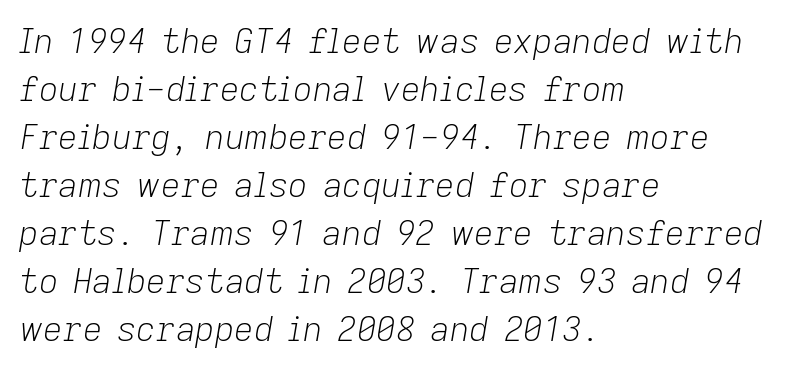
{"italic": "yes", "lean": "right", "slant_degrees": 9, "bold": "no", "weight": "light", "width": "normal", "stroke_contrast": "low", "x_height": "medium", "monospaced": "no", "underline": "no", "align": "left", "line_spacing": "normal", "line_spacing_ratio": 1.41, "letter_spacing": "normal", "letter_spacing_em": 0.0, "glyph_px": 34}
